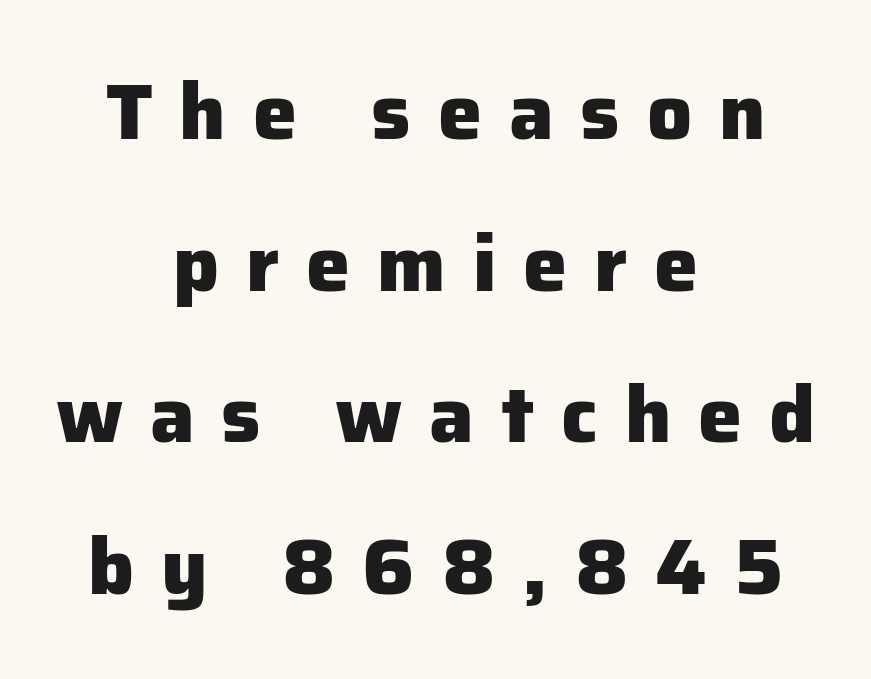
The image shows 79 px heavy sans-serif type, upright; set centered, loose line spacing (1.92x), unusually wide letter spacing (+0.34 em), not underlined; low stroke contrast and a medium x-height.
